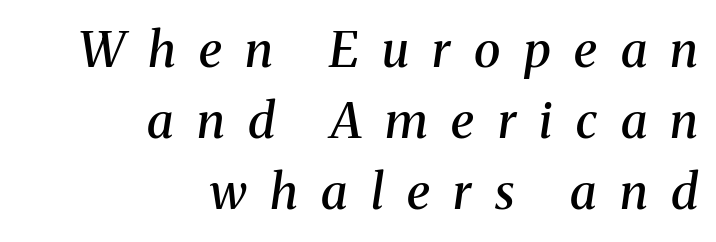
Words appear elongated and porous because spacing is wide. Is this a fixed-width face? No — the glyphs have proportional, varying widths. Letterform terminals end in serifs throughout the passage. Slanted lettering throughout.
